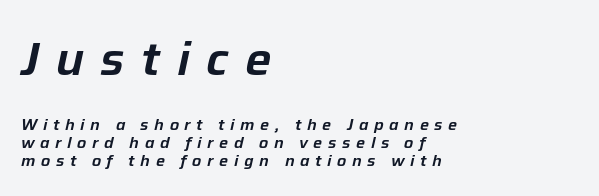
Proportional: the letters do not fall into vertical columns. Which of the two is more prominent by size? The first, at the top. This rendering widens character spacing well past its baseline value. Descenders are the only things crossing below the line. Vertically, the passage feels compressed, each row crowding the next.
